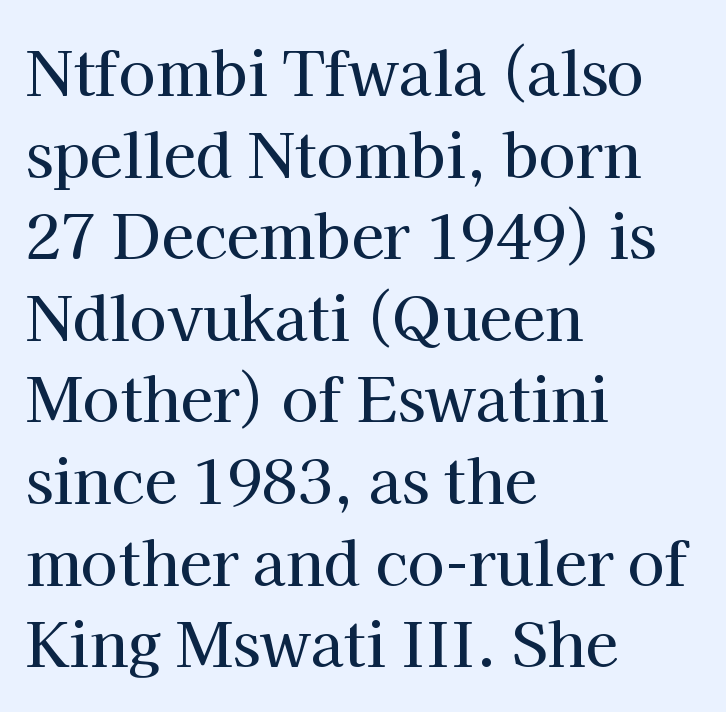
Q: Is the text italic (slanted)? A: No, it is upright.
Q: Is the typeface a serif or a sans-serif typeface? A: Serif.
Q: Is the text underlined? A: No.
Q: How is the paragraph aligned? A: Left-aligned.
Q: Is the spacing between letters normal or unusually wide? A: Normal.
Q: Is the spacing between lines tight, normal or loose? A: Normal.
Q: Width (condensed, normal, or wide)? A: Normal.
Q: Stroke contrast? A: High.
Q: x-height? A: Medium.
Q: Monospaced? A: No.
